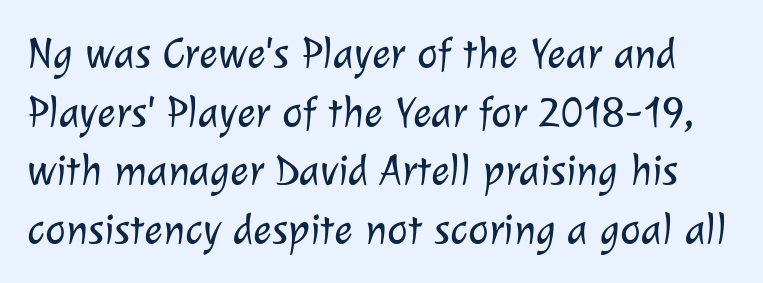
Q: Is the text bold? A: No.
Q: Is the typeface a serif or a sans-serif typeface? A: Sans-serif.
Q: Is the text underlined? A: No.
Q: Is the spacing between letters normal or unusually wide? A: Normal.
Q: Is the spacing between lines tight, normal or loose? A: Normal.
Q: Width (condensed, normal, or wide)? A: Normal.
Q: Stroke contrast? A: Low.
Q: x-height? A: Medium.
Q: Monospaced? A: No.
